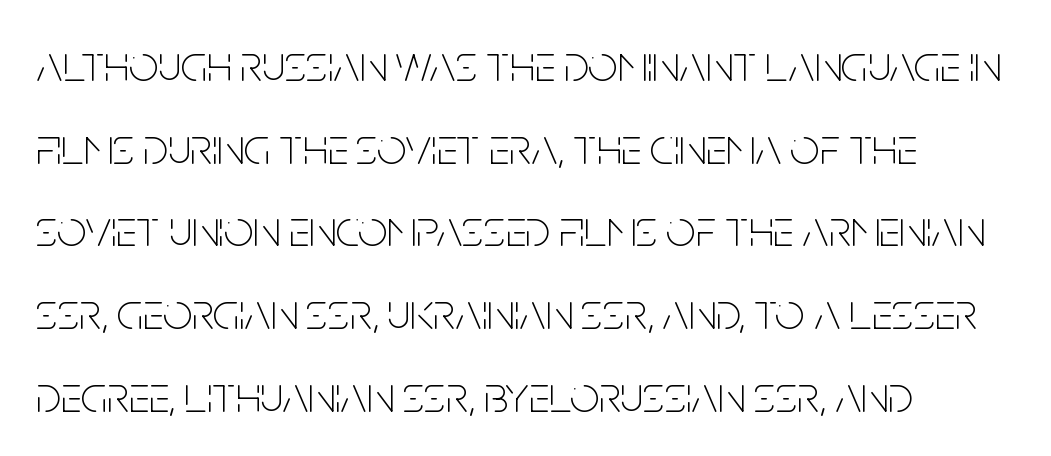
Type style note: lacks serifs. The block of text has a typical density, with ordinary space between rows. Line beginnings align vertically; line endings do not. Tracking here is standard; glyphs follow each other at the usual distance.
